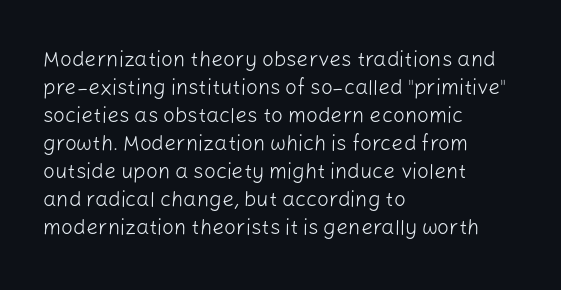
{"italic": "no", "bold": "no", "underline": "no", "align": "left", "line_spacing": "normal", "line_spacing_ratio": 1.33, "letter_spacing": "normal", "letter_spacing_em": 0.0, "glyph_px": 21}
